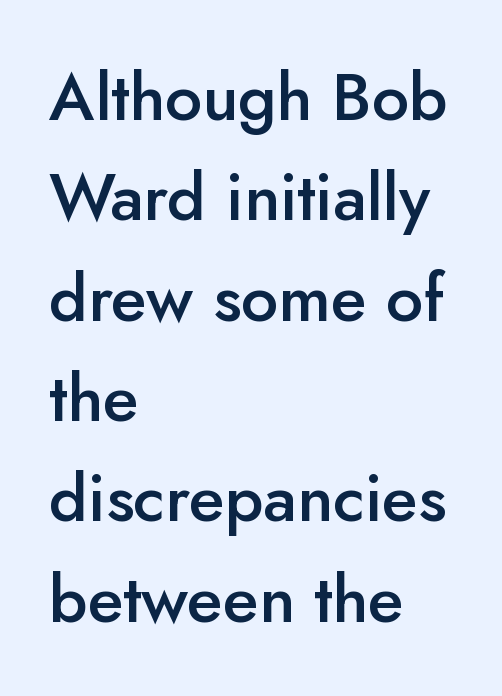
{"serif": "no", "italic": "no", "bold": "semi", "weight": "semibold", "width": "normal", "stroke_contrast": "low", "x_height": "small", "monospaced": "no", "underline": "no", "align": "left", "line_spacing": "normal", "line_spacing_ratio": 1.52, "letter_spacing": "normal", "letter_spacing_em": 0.0, "glyph_px": 66}
